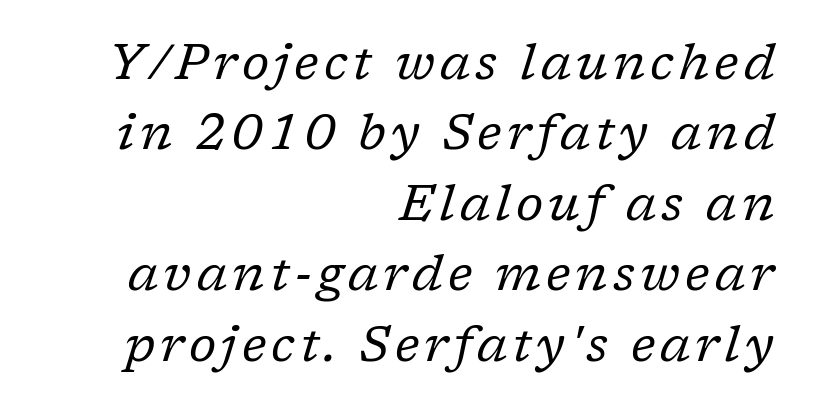
The image shows 50 px regular-weight serif type, italic (leaning right); set right-aligned, normal line spacing (1.41x), not underlined; low stroke contrast and a medium x-height.
